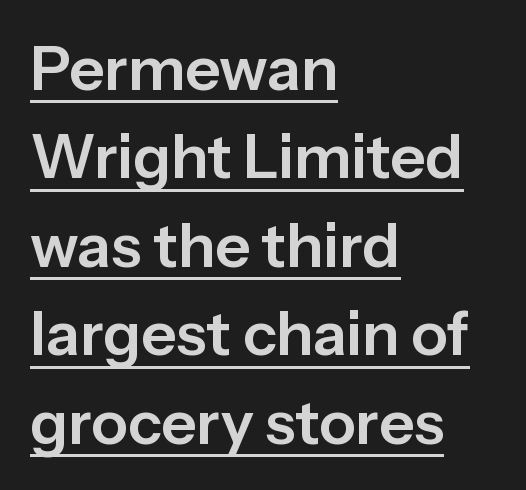
Is there any slant? The stems are plumb. The lettering is marked with a stroke running underneath it. Leftover space on each line is placed entirely after the last word. Do the characters align in a grid? No, the font is proportional. Honestly, the row spacing looks completely unremarkable. Words appear dense and cohesive because spacing is normal.
